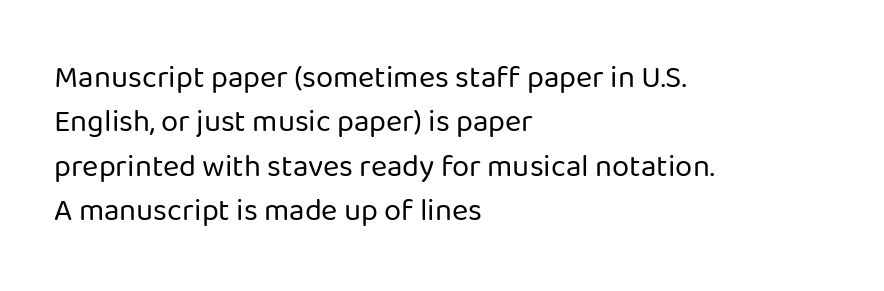
Q: Is the text bold? A: No.
Q: Is the text italic (slanted)? A: No, it is upright.
Q: Is the typeface a serif or a sans-serif typeface? A: Sans-serif.
Q: Is the text underlined? A: No.
Q: How is the paragraph aligned? A: Left-aligned.
Q: Is the spacing between letters normal or unusually wide? A: Normal.
Q: Is the spacing between lines tight, normal or loose? A: Normal.
Q: Width (condensed, normal, or wide)? A: Normal.
Q: Stroke contrast? A: Low.
Q: x-height? A: Medium.
Q: Monospaced? A: No.
